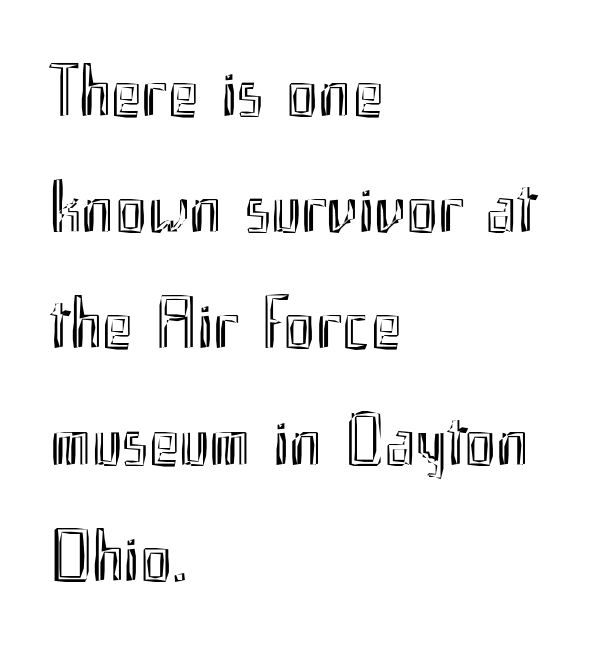
Q: Is the text italic (slanted)? A: No, it is upright.
Q: Is the text underlined? A: No.
Q: How is the paragraph aligned? A: Left-aligned.
Q: Is the spacing between letters normal or unusually wide? A: Normal.
Q: Is the spacing between lines tight, normal or loose? A: Normal.
Q: Width (condensed, normal, or wide)? A: Condensed.
Q: x-height? A: Small.
Q: Monospaced? A: No.
